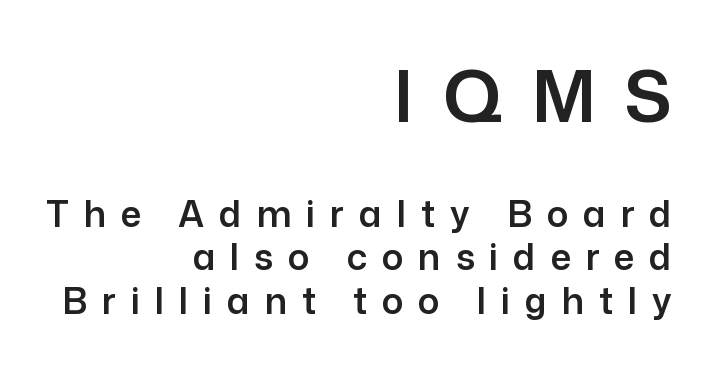
Think of a printed novel: that variable character pitch is what you see here. To sum up the face: it is a sans, with no serifs. The upper block of text is set noticeably larger than the block beneath it. A flush-right, rag-left setting is used for this passage. The passage shown is not underscored anywhere.
